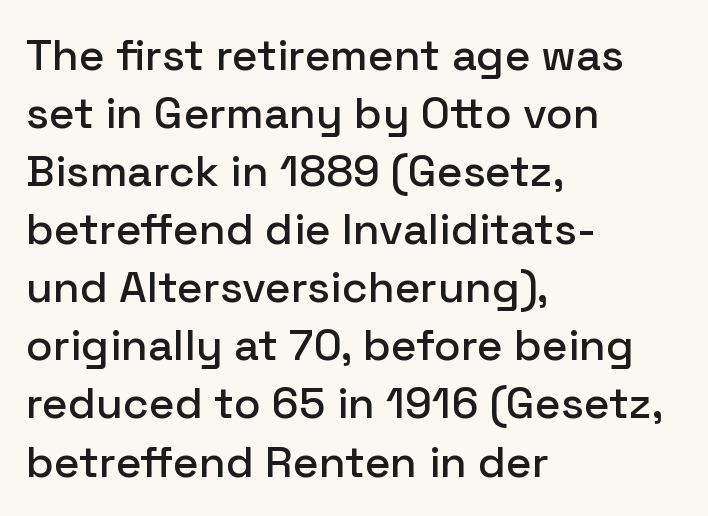
It's the straight-up-and-down kind of type. The passage shown is typed in a proportional face where columns would drift. Default kerning and tracking; the words read as compact shapes. Type without underlining. Type style note: lacks serifs.
